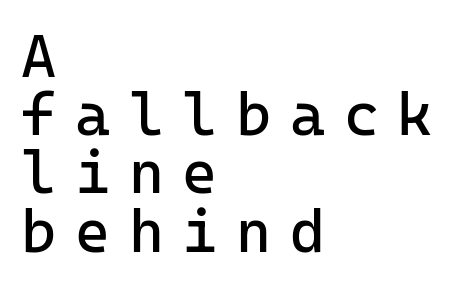
Weight: in the light-to-regular range. Designer's note — italics off, roman on. Serif or sans? Sans — the stroke terminals are bare. Observe the wide spacing: letters keep a clear distance from each other. Caption: multi-line text, flush left, ragged right. Think of a typewriter: that constant character pitch is what you see here.
